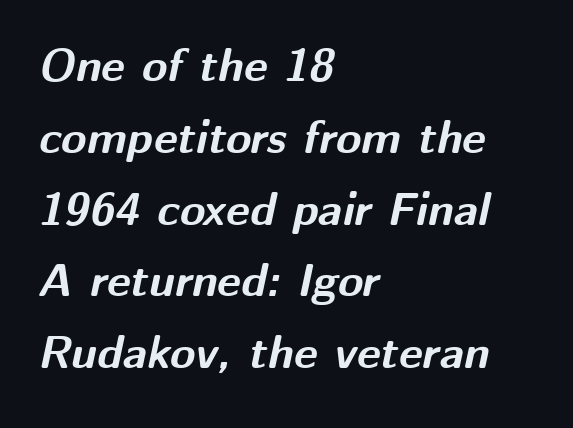
{"italic": "yes", "lean": "right", "slant_degrees": 12, "bold": "yes", "weight": "bold", "width": "normal", "stroke_contrast": "medium", "x_height": "medium", "monospaced": "no", "underline": "no", "align": "left", "line_spacing": "normal", "line_spacing_ratio": 1.56, "letter_spacing": "normal", "letter_spacing_em": 0.0, "glyph_px": 46}
